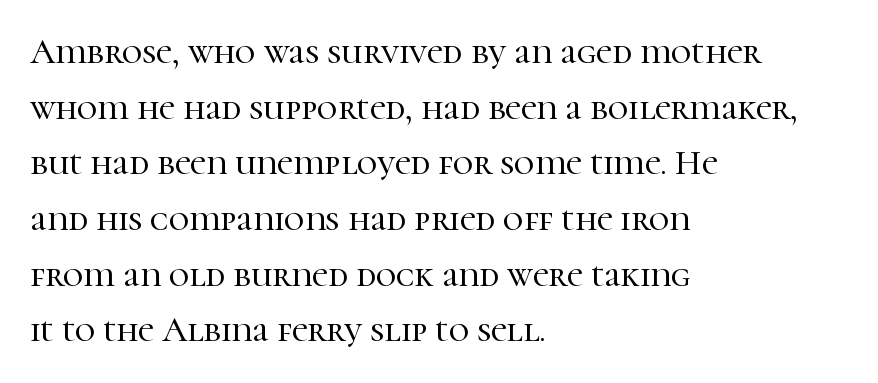
The image shows 35 px serif type, upright; set left-aligned, normal line spacing (1.59x), normal letter spacing, not underlined; high stroke contrast and a medium x-height.
